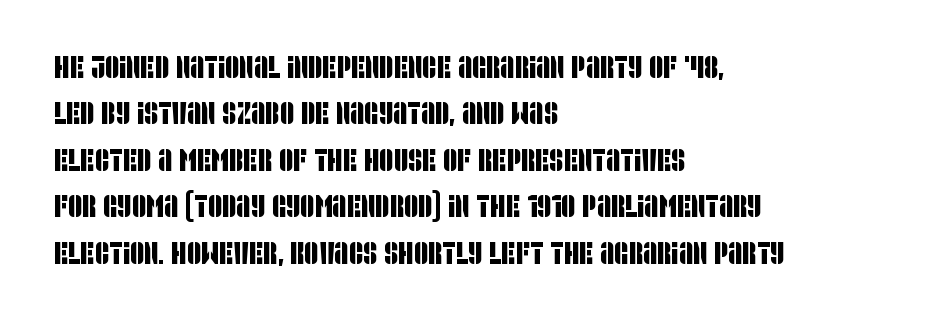
The glyphs are unaccompanied by any horizontal stroke below them. A typesetter would call this leading conventional body-copy spacing. Note the varied advance widths — an 'i' is clearly narrower than an 'm'. Left-aligned paragraph, ragged on the right. The rendering keeps characters at their native spacing. Letterform terminals end flat and unadorned throughout the passage.
